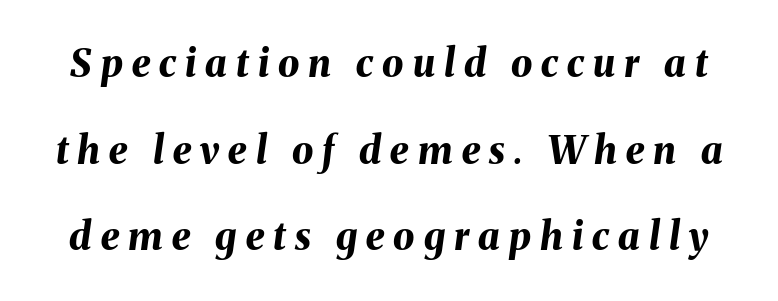
The image shows 38 px bold type, italic (leaning right); set loose line spacing (2.28x), unusually wide letter spacing (+0.24 em), not underlined; medium stroke contrast and a medium x-height.
